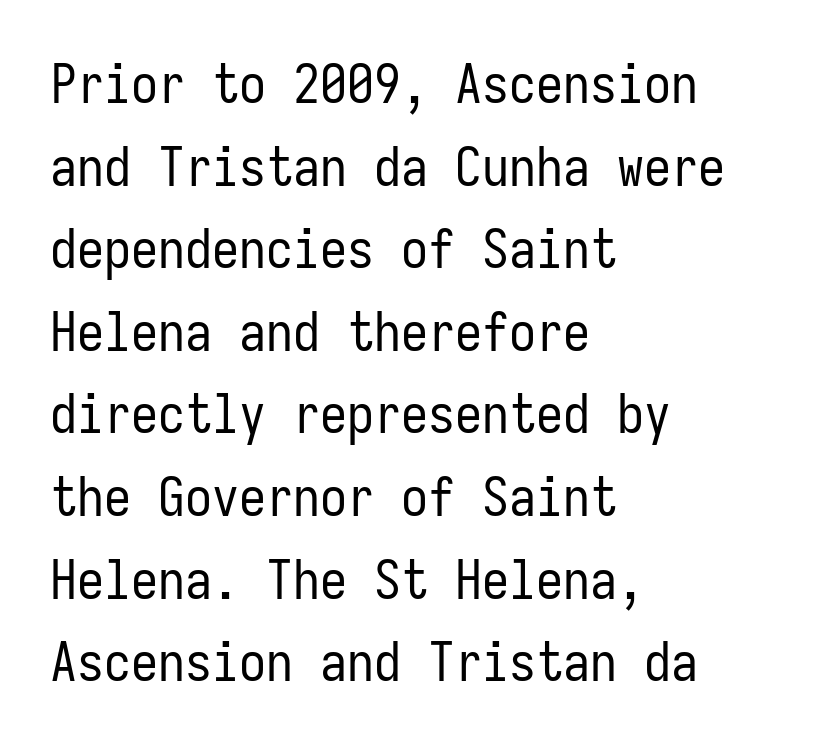
The image shows 54 px regular-weight, condensed sans-serif type, upright, monospaced; set left-aligned, normal line spacing (1.53x), normal letter spacing, not underlined; low stroke contrast and a medium x-height.
